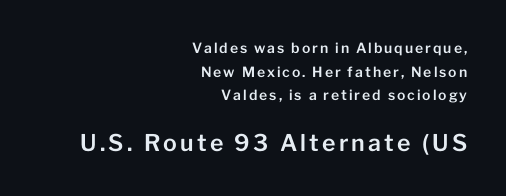
{"italic": "no", "underline": "no", "align": "right", "line_spacing": "normal", "line_spacing_ratio": 1.68, "larger_block": "second", "size_ratio": 1.64, "glyph_px": 23}
